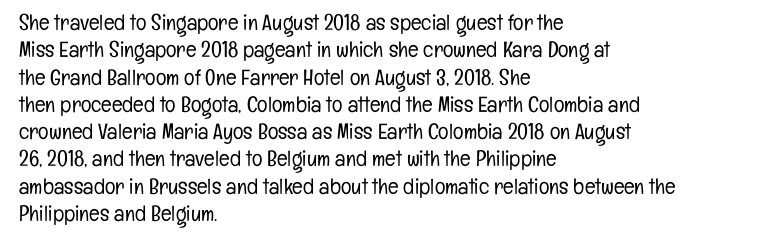
Q: Is the text bold? A: No.
Q: Is the text italic (slanted)? A: No, it is upright.
Q: Is the text underlined? A: No.
Q: How is the paragraph aligned? A: Left-aligned.
Q: Is the spacing between letters normal or unusually wide? A: Normal.
